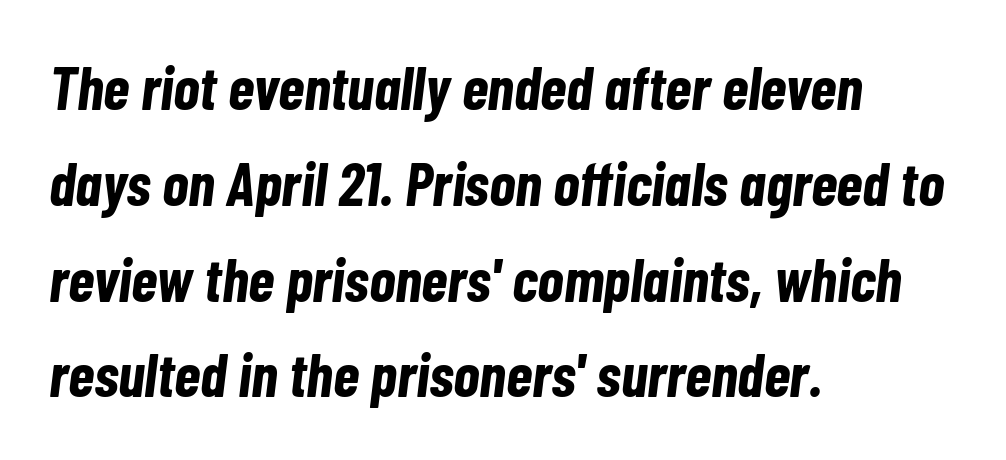
Stroke thickness is high; the sample reads as a true bold. The typography opts for an oblique posture over an upright one. These lines stack with their left ends in a neat column. No extra tracking has been applied to these lines. The lines sit at an ordinary, default distance from one another.
